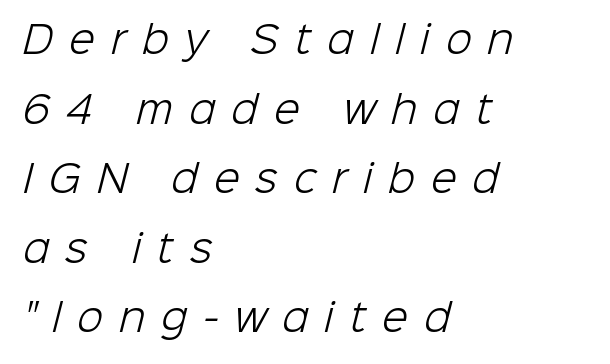
Grotesque or geometric, the face here clearly has no serifs. Compared with typical body copy, the letter spacing here is much looser. Do the characters align in a grid? No, the font is proportional. This reads as an unemphasized weight, regular at the heaviest.
